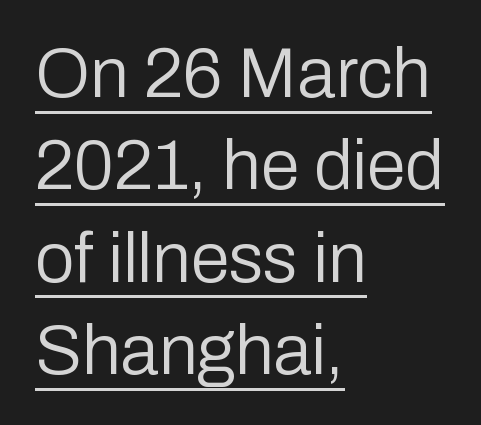
Q: Is the text bold? A: No.
Q: Is the text italic (slanted)? A: No, it is upright.
Q: Is the typeface a serif or a sans-serif typeface? A: Sans-serif.
Q: Is the text underlined? A: Yes.
Q: How is the paragraph aligned? A: Left-aligned.
Q: Is the spacing between letters normal or unusually wide? A: Normal.
Q: Is the spacing between lines tight, normal or loose? A: Normal.
Q: Width (condensed, normal, or wide)? A: Normal.
Q: Stroke contrast? A: Low.
Q: x-height? A: Medium.
Q: Monospaced? A: No.
